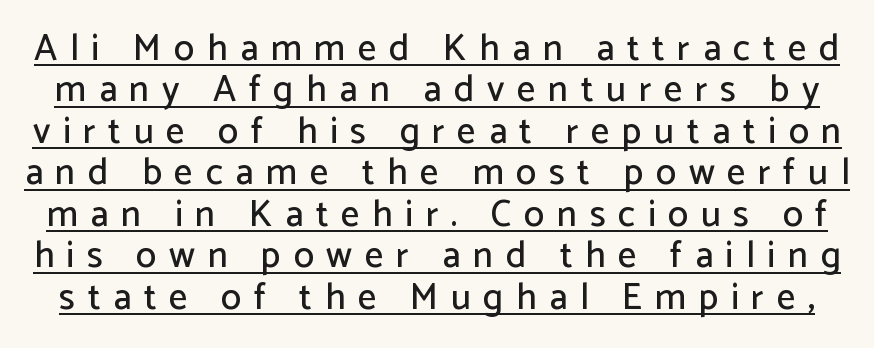
If you measured baseline to baseline, you'd find a short distance. This rendering features underlined lettering. Spacing verdict: proportional, widths tailored to each character. The font family rendered here belongs to the sans-serif group.
